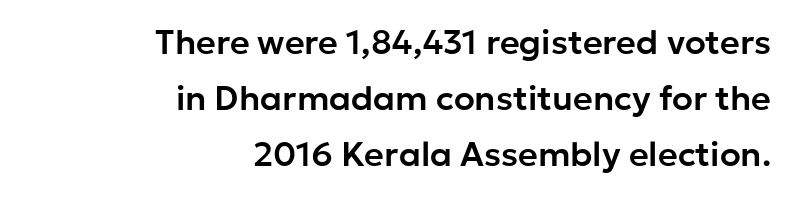
{"serif": "no", "italic": "no", "width": "normal", "stroke_contrast": "low", "x_height": "medium", "monospaced": "no", "underline": "no", "align": "right", "line_spacing": "normal", "line_spacing_ratio": 1.65, "letter_spacing": "normal", "letter_spacing_em": 0.0, "glyph_px": 34}
